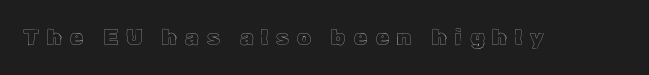
{"italic": "no", "underline": "no", "letter_spacing": "wide", "letter_spacing_em": 0.36, "glyph_px": 22}
